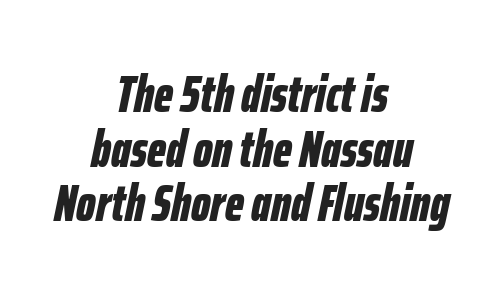
The image shows 51 px bold, condensed type, italic (leaning right); set centered, tight line spacing (1.07x), normal letter spacing, not underlined; low stroke contrast and a medium x-height.
